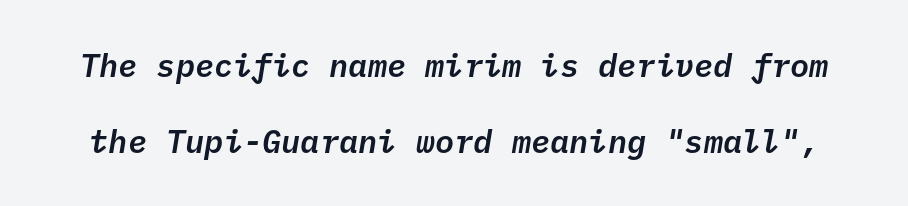
Plain, unruled lines of type. These lines are rendered in a fixed-pitch font. The vertical gap from one line to the next is large. The letterforms sit shoulder to shoulder at normal distance. The typography opts for an oblique posture over an upright one.
